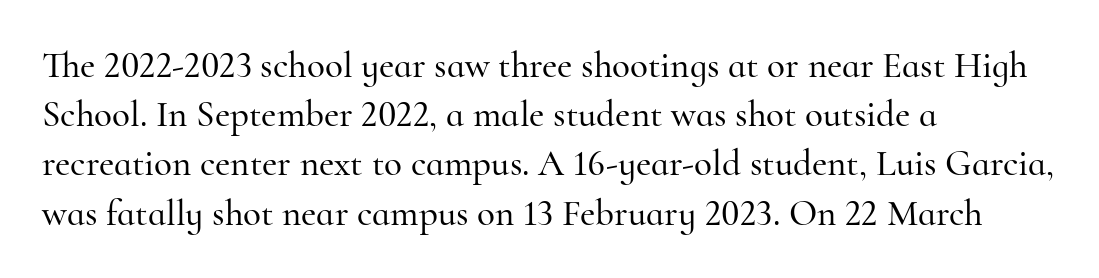
Style check: upright. Baseline-to-baseline distance is the conventional proportion of letter height. The paragraph has a hard left edge and a soft right edge. This rendering employs a face with finishing strokes, i.e., a serif. Proportional: the letters do not fall into vertical columns. Any mark beneath the type? The region is blank.
